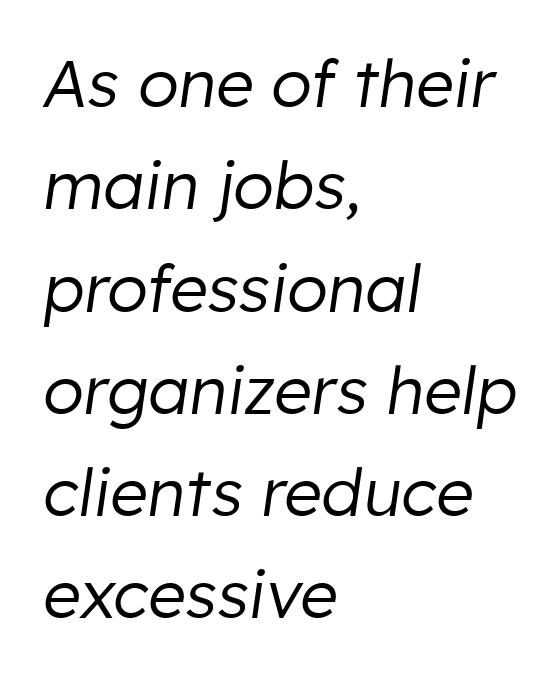
The image shows 66 px regular-weight type, italic (leaning right); set left-aligned, normal line spacing (1.55x), normal letter spacing, not underlined; low stroke contrast and a medium x-height.
